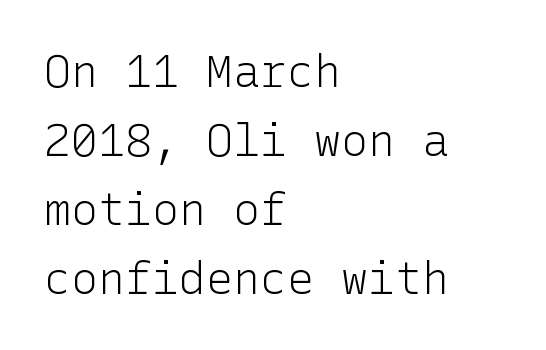
Vertical stems look standard width or narrower in stroke. Regular leading. Which margin do the lines hug? The left one — the right edge is uneven. Rule under the text: the space is simply empty.
